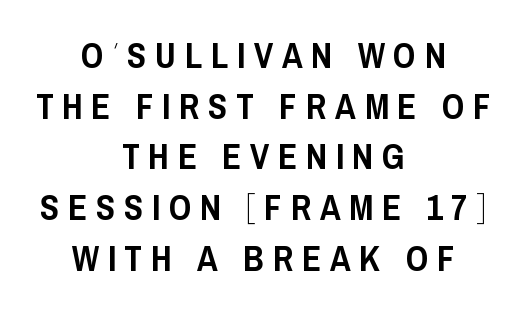
Q: Is the text italic (slanted)? A: No, it is upright.
Q: Is the typeface a serif or a sans-serif typeface? A: Sans-serif.
Q: Is the text underlined? A: No.
Q: How is the paragraph aligned? A: Centered.
Q: Is the spacing between letters normal or unusually wide? A: Unusually wide.
Q: Is the spacing between lines tight, normal or loose? A: Normal.
Q: Width (condensed, normal, or wide)? A: Condensed.
Q: Stroke contrast? A: Low.
Q: x-height? A: Large.
Q: Monospaced? A: No.
